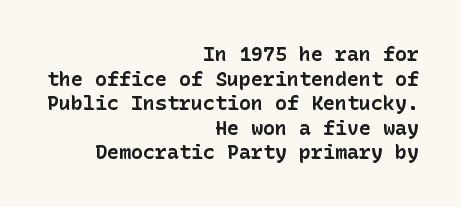
Casual observation: everything's shoved over to the right. These lines keep a tight, regular rhythm from letter to letter. These lines were composed using upright roman letters. The passage shown is not underscored anywhere.
